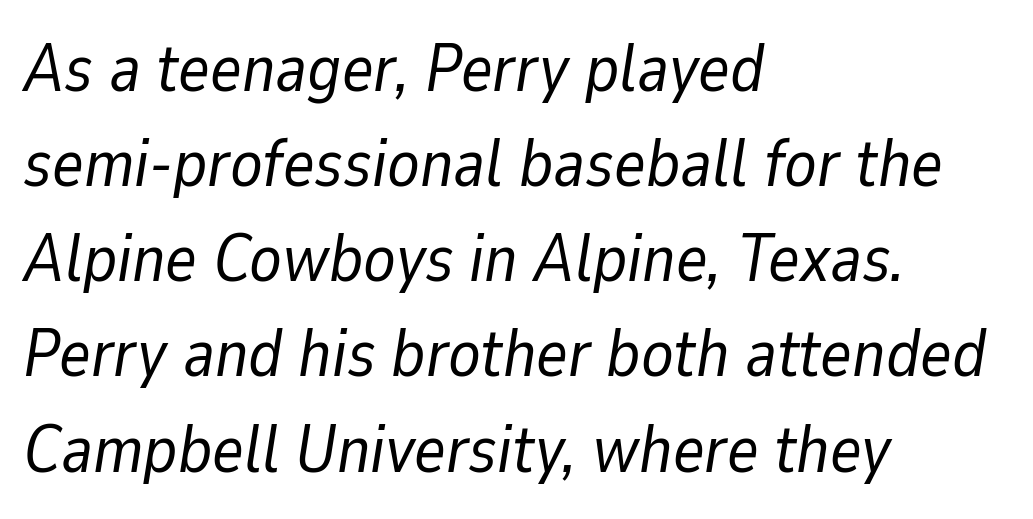
{"italic": "yes", "lean": "right", "slant_degrees": 9, "bold": "no", "weight": "regular", "width": "normal", "stroke_contrast": "low", "x_height": "medium", "monospaced": "no", "underline": "no", "align": "left", "line_spacing": "normal", "line_spacing_ratio": 1.42, "letter_spacing": "normal", "letter_spacing_em": 0.0, "glyph_px": 67}
